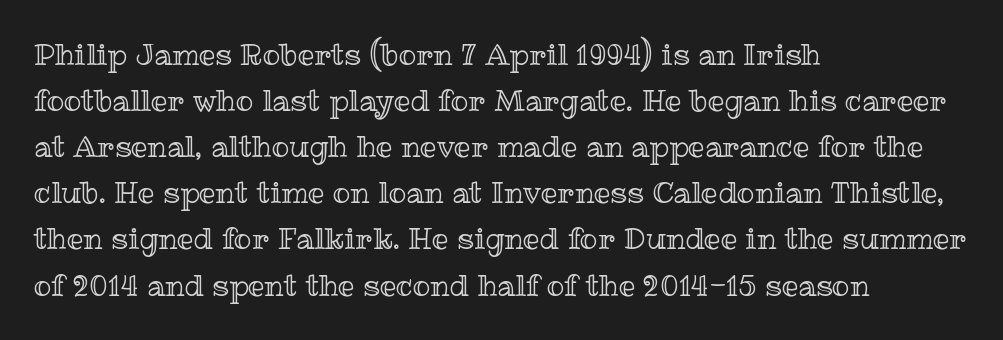
The image shows 29 px text type, upright; set left-aligned, normal line spacing (1.59x), normal letter spacing, not underlined; a medium x-height.
